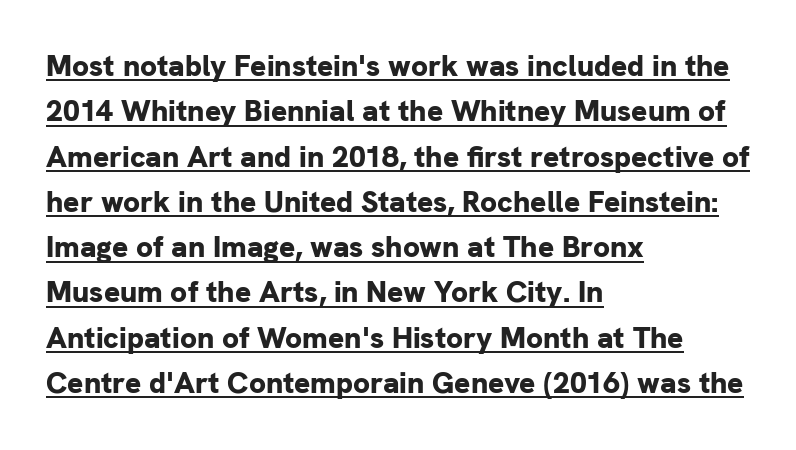
Q: Is the text bold? A: Yes.
Q: Is the text italic (slanted)? A: No, it is upright.
Q: Is the typeface a serif or a sans-serif typeface? A: Sans-serif.
Q: Is the text underlined? A: Yes.
Q: How is the paragraph aligned? A: Left-aligned.
Q: Is the spacing between letters normal or unusually wide? A: Normal.
Q: Is the spacing between lines tight, normal or loose? A: Normal.
Q: Width (condensed, normal, or wide)? A: Normal.
Q: Stroke contrast? A: Low.
Q: x-height? A: Medium.
Q: Monospaced? A: No.
